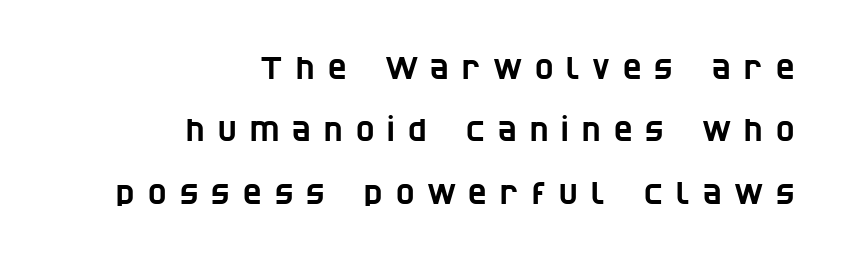
The text was rendered using a sans face with plain stroke endings. One-word summary of the alignment: right. Interline gaps are noticeably wide in this sample. These lines have a slow, spaced-out rhythm from letter to letter. A bare baseline throughout the passage. Proportional: the letters do not fall into vertical columns.
